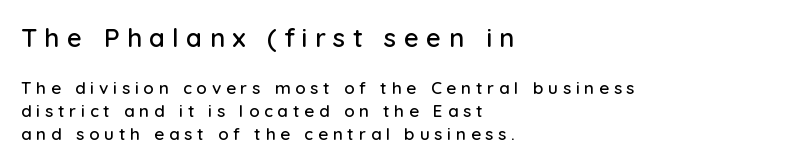
Whoever set this chose a conventional vertical rhythm. Nope, not italic — everything's standing straight. Does the copy run flush right? No — it runs flush left. Display-style spreading of the glyphs; the letterfit is very open.
